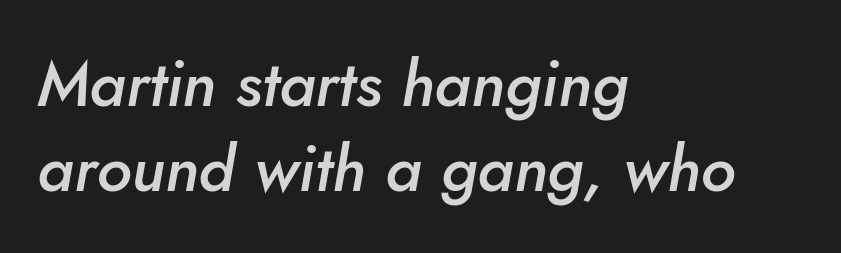
Each glyph is drawn with semibold strokes, heavier than normal yet not fully bold. The leading is moderate, giving the passage an even texture. Any mark beneath the type? The region is blank. The passage shown is typed in a proportional face where columns would drift. Tracking here is standard; glyphs follow each other at the usual distance. Does the lettering tilt? It does — this is italic.
